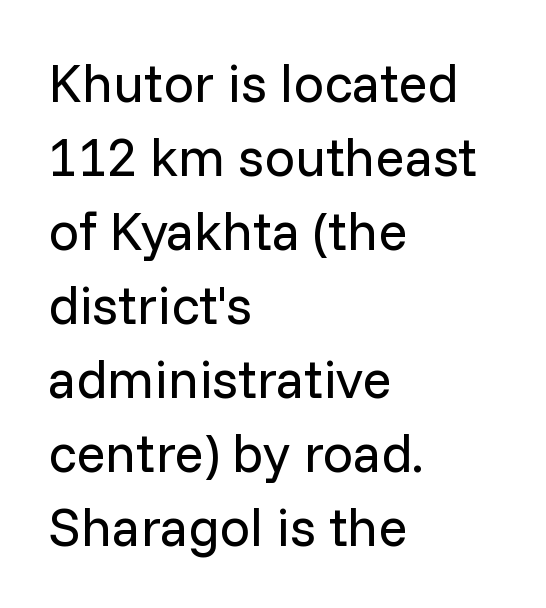
The image shows 54 px regular-weight sans-serif type, upright; set left-aligned, normal line spacing (1.37x), normal letter spacing, not underlined; low stroke contrast and a medium x-height.
